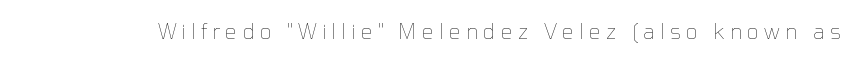
The image shows 21 px text type, upright; set unusually wide letter spacing (+0.25 em), not underlined.
